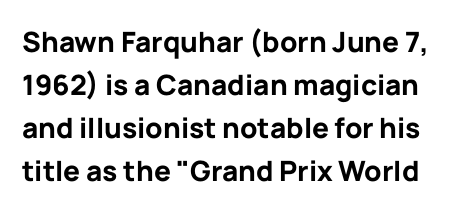
Q: Is the text bold? A: Yes.
Q: Is the text italic (slanted)? A: No, it is upright.
Q: Is the typeface a serif or a sans-serif typeface? A: Sans-serif.
Q: Is the text underlined? A: No.
Q: Is the spacing between letters normal or unusually wide? A: Normal.
Q: Is the spacing between lines tight, normal or loose? A: Normal.
Q: Width (condensed, normal, or wide)? A: Normal.
Q: Stroke contrast? A: Low.
Q: x-height? A: Medium.
Q: Monospaced? A: No.
